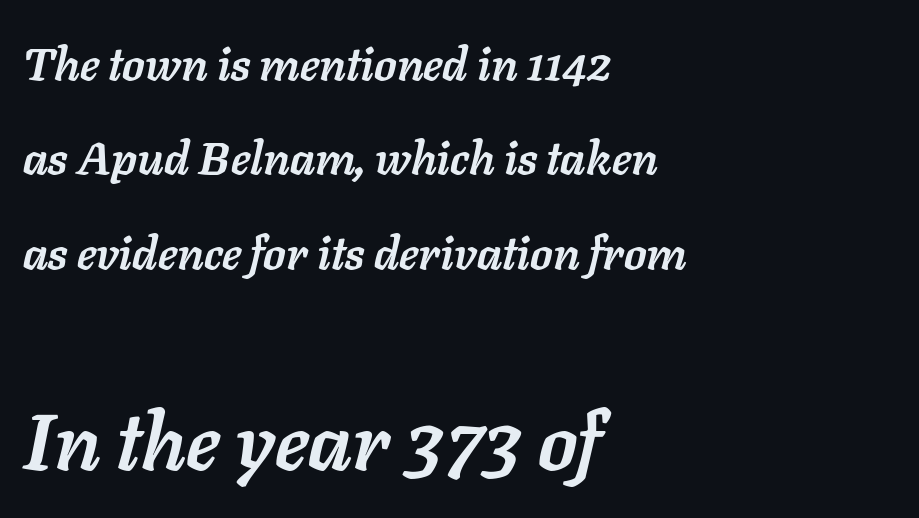
The image shows 80 px semibold type, italic (leaning right); set left-aligned, loose line spacing (2.05x), normal letter spacing, not underlined; the second (bottom) block is 1.74x larger; low stroke contrast and a medium x-height.
